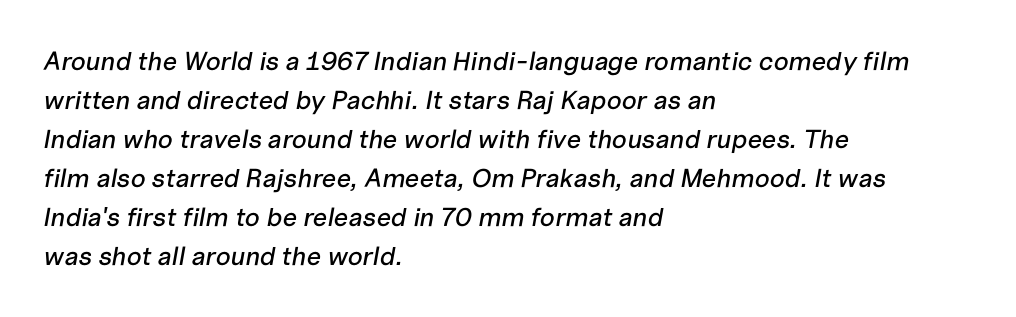
Q: Is the text italic (slanted)? A: Yes, it leans right by about 10 degrees.
Q: Is the text underlined? A: No.
Q: How is the paragraph aligned? A: Left-aligned.
Q: Is the spacing between letters normal or unusually wide? A: Normal.
Q: Is the spacing between lines tight, normal or loose? A: Normal.
